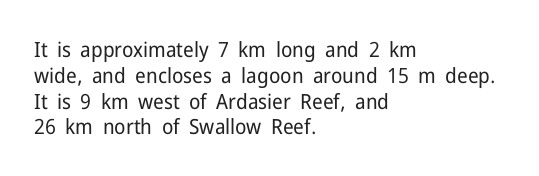
The image shows 21 px text type, upright; set left-aligned, line spacing 1.23x, normal letter spacing, not underlined.
